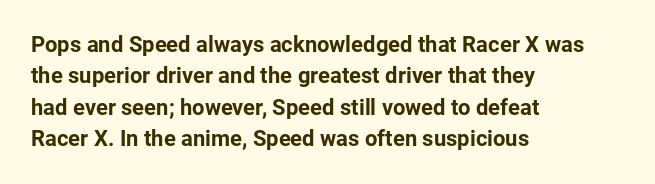
Q: Is the text bold? A: Yes.
Q: Is the text italic (slanted)? A: No, it is upright.
Q: Is the text underlined? A: No.
Q: How is the paragraph aligned? A: Left-aligned.
Q: Is the spacing between letters normal or unusually wide? A: Normal.
Q: Is the spacing between lines tight, normal or loose? A: Normal.
